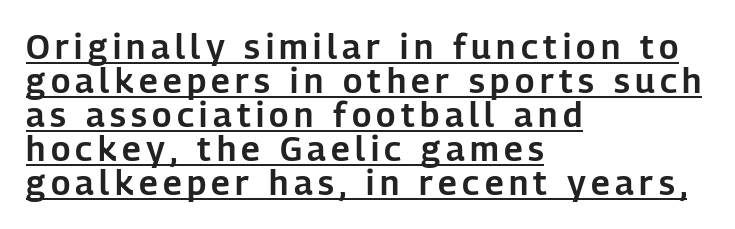
Q: Is the text italic (slanted)? A: No, it is upright.
Q: Is the typeface a serif or a sans-serif typeface? A: Sans-serif.
Q: Is the text underlined? A: Yes.
Q: How is the paragraph aligned? A: Left-aligned.
Q: Is the spacing between lines tight, normal or loose? A: Tight.
Q: Width (condensed, normal, or wide)? A: Normal.
Q: Stroke contrast? A: Low.
Q: x-height? A: Medium.
Q: Monospaced? A: No.
